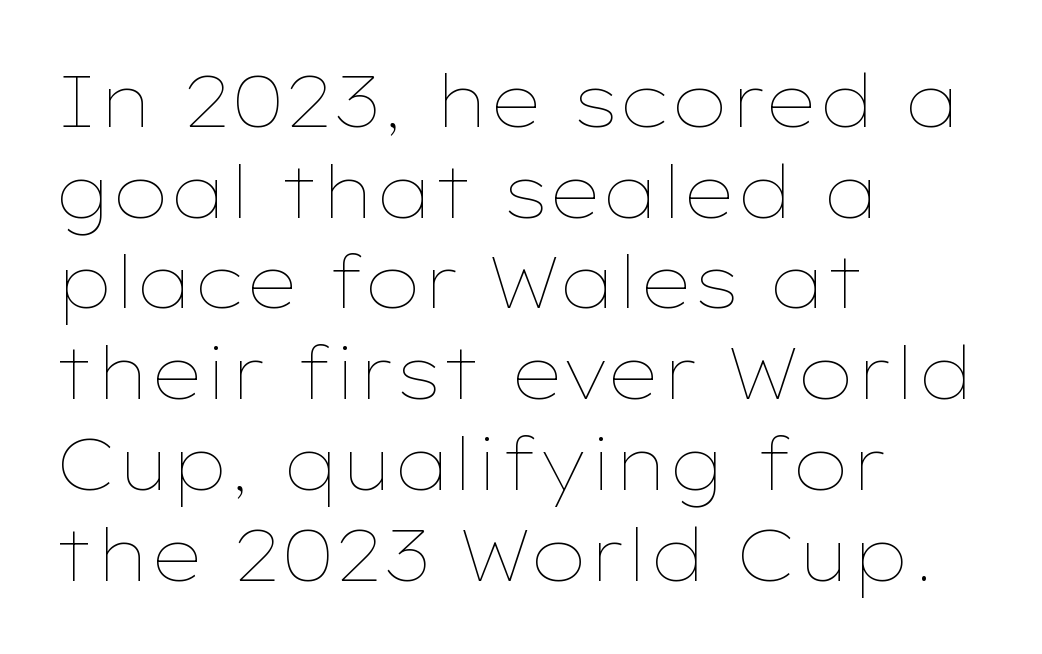
The image shows 72 px thin, wide type, upright; set left-aligned, normal line spacing (1.26x), normal letter spacing, not underlined; low stroke contrast and a medium x-height.
